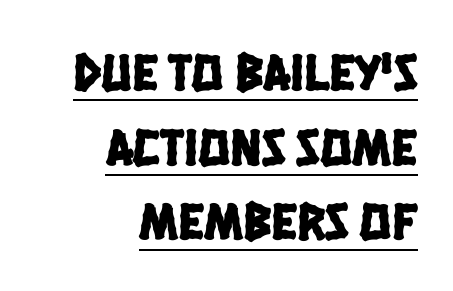
Between one letter and the next there's only the usual sliver of space. Reading down the block, your eye finds every line finishing at a fixed right position. This rendering employs a face without finishing strokes, i.e., a sans-serif. Somebody hit Ctrl+U on this one — the words are underlined. This sample has the flowing, uneven cadence of proportional lettering.
